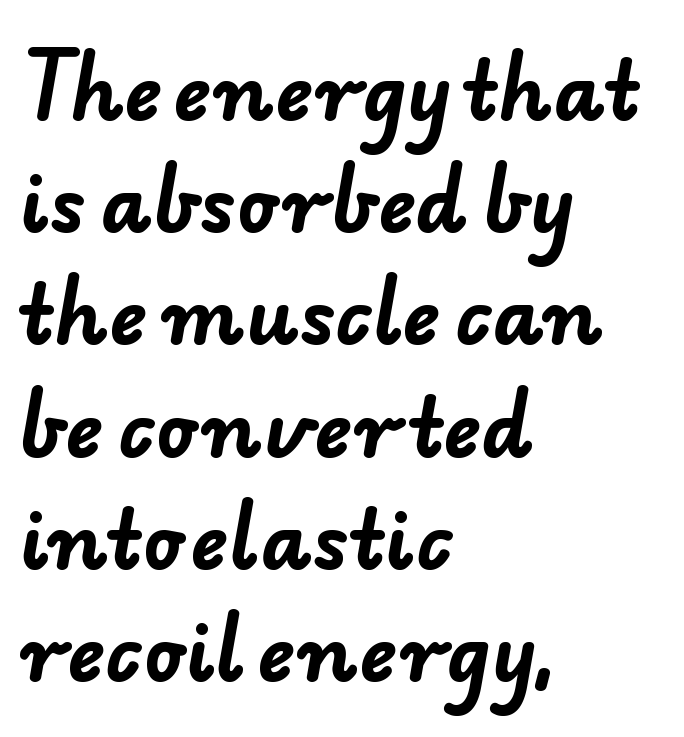
The image shows 79 px bold sans-serif type; set left-aligned, normal line spacing (1.42x), normal letter spacing, not underlined; low stroke contrast and a small x-height.
